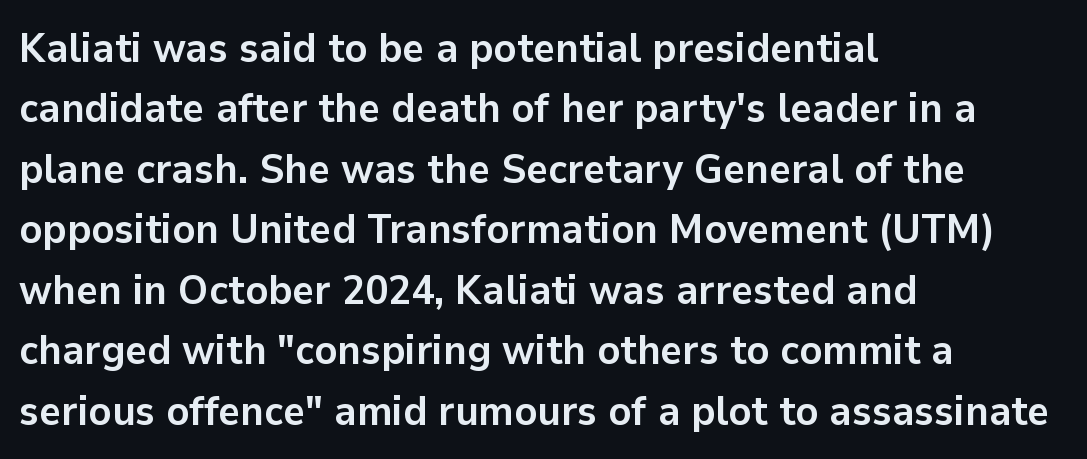
{"serif": "no", "italic": "no", "bold": "yes", "weight": "semibold", "width": "normal", "stroke_contrast": "low", "x_height": "medium", "monospaced": "no", "underline": "no", "align": "left", "line_spacing": "normal", "line_spacing_ratio": 1.44, "letter_spacing": "normal", "letter_spacing_em": 0.0, "glyph_px": 42}
